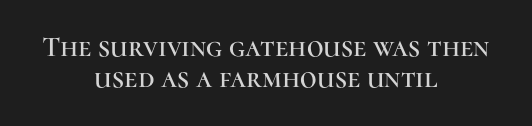
{"serif": "yes", "italic": "no", "width": "normal", "stroke_contrast": "high", "x_height": "medium", "monospaced": "no", "underline": "no", "align": "center", "line_spacing": "tight", "line_spacing_ratio": 1.07, "letter_spacing": "normal", "letter_spacing_em": 0.0, "glyph_px": 29}
